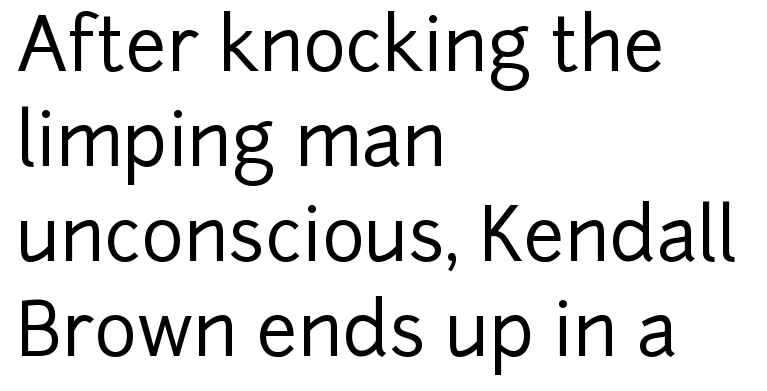
Q: Is the text italic (slanted)? A: No, it is upright.
Q: Is the typeface a serif or a sans-serif typeface? A: Sans-serif.
Q: Is the text underlined? A: No.
Q: How is the paragraph aligned? A: Left-aligned.
Q: Is the spacing between letters normal or unusually wide? A: Normal.
Q: Is the spacing between lines tight, normal or loose? A: Normal.
Q: Width (condensed, normal, or wide)? A: Normal.
Q: Stroke contrast? A: Low.
Q: x-height? A: Medium.
Q: Monospaced? A: No.
